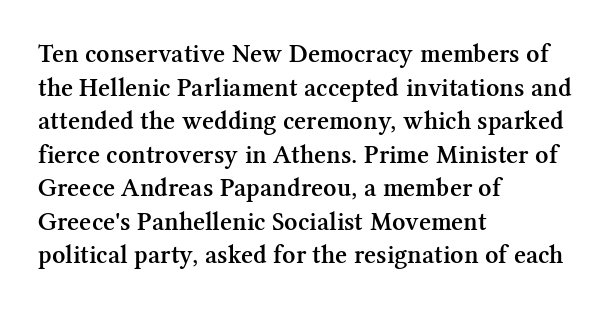
{"italic": "no", "bold": "semi", "underline": "no", "align": "left", "line_spacing": "normal", "line_spacing_ratio": 1.29, "letter_spacing": "normal", "letter_spacing_em": 0.0, "glyph_px": 26}
